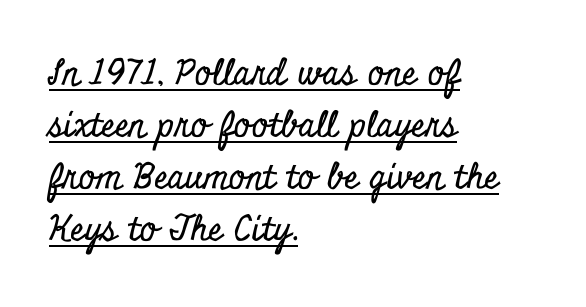
The image shows 35 px condensed serif type; set left-aligned, normal line spacing (1.49x), normal letter spacing, underlined; low stroke contrast and a small x-height.
